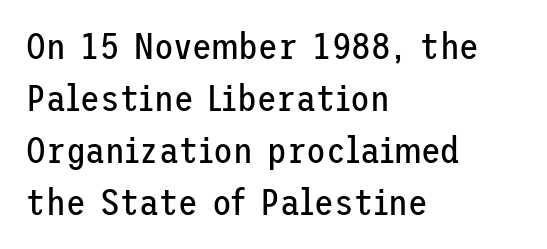
Q: Is the text bold? A: No.
Q: Is the text italic (slanted)? A: No, it is upright.
Q: Is the typeface a serif or a sans-serif typeface? A: Sans-serif.
Q: Is the text underlined? A: No.
Q: How is the paragraph aligned? A: Left-aligned.
Q: Is the spacing between letters normal or unusually wide? A: Normal.
Q: Is the spacing between lines tight, normal or loose? A: Normal.
Q: Width (condensed, normal, or wide)? A: Normal.
Q: Stroke contrast? A: Low.
Q: x-height? A: Medium.
